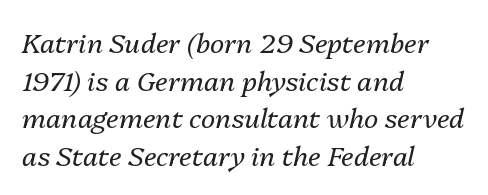
Q: Is the text bold? A: No.
Q: Is the text italic (slanted)? A: Yes, it leans right by about 13 degrees.
Q: Is the text underlined? A: No.
Q: How is the paragraph aligned? A: Left-aligned.
Q: Is the spacing between letters normal or unusually wide? A: Normal.
Q: Is the spacing between lines tight, normal or loose? A: Normal.
